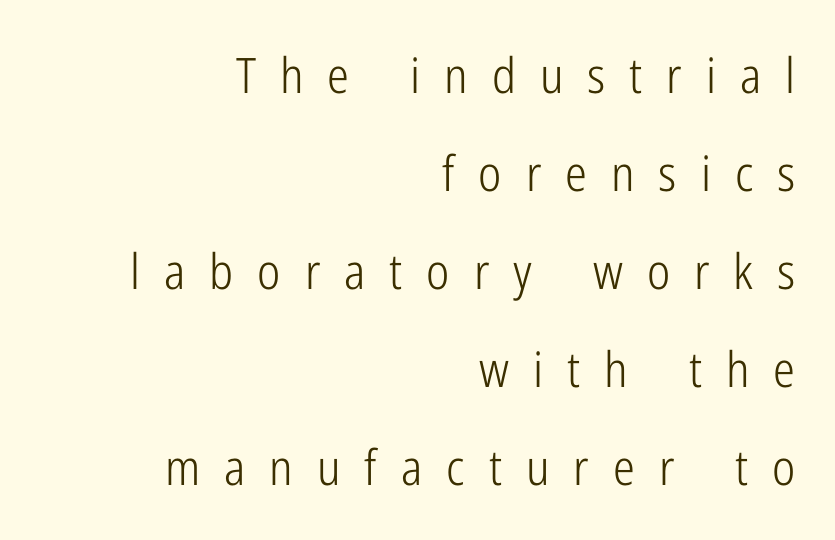
Glance below the letters and you will spot only blank space. This is roman type, the default non-slanted kind. Vertical stems look standard width or narrower in stroke. The passage shown is typed in a proportional face where columns would drift.
